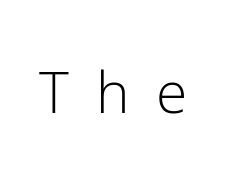
{"serif": "no", "italic": "no", "bold": "no", "weight": "light", "width": "normal", "stroke_contrast": "low", "x_height": "medium", "monospaced": "no", "underline": "no", "letter_spacing": "wide", "letter_spacing_em": 0.47, "glyph_px": 57}
